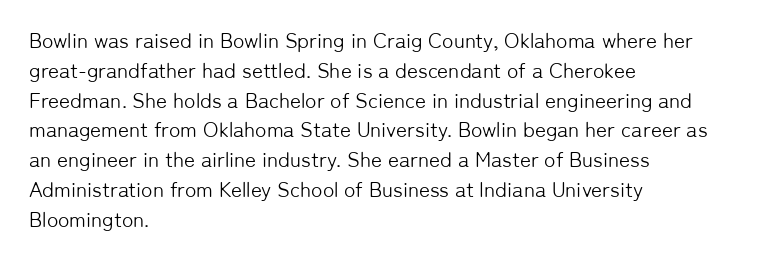
Q: Is the text bold? A: No.
Q: Is the text italic (slanted)? A: No, it is upright.
Q: Is the text underlined? A: No.
Q: How is the paragraph aligned? A: Left-aligned.
Q: Is the spacing between letters normal or unusually wide? A: Normal.
Q: Is the spacing between lines tight, normal or loose? A: Normal.
